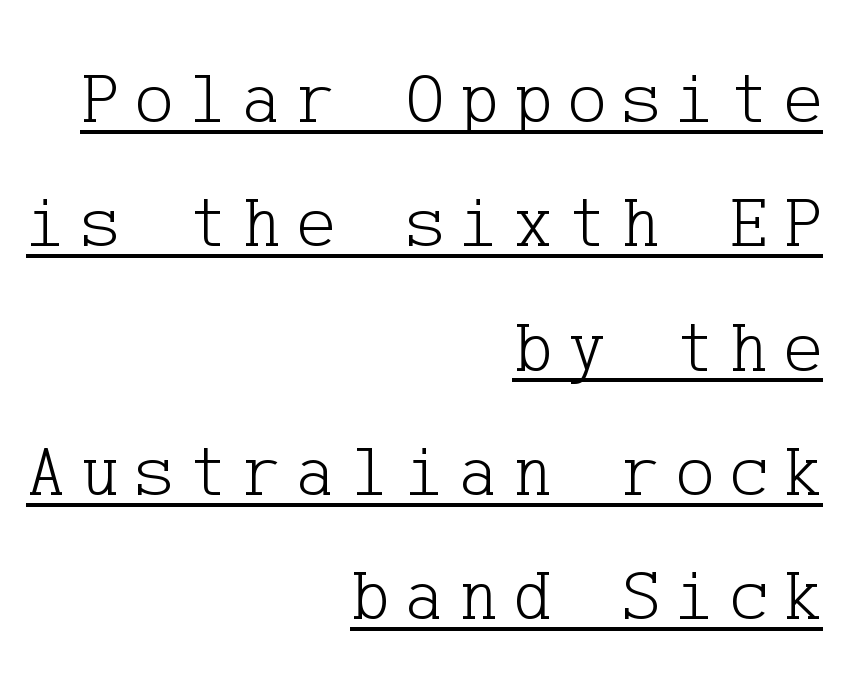
The image shows 74 px light serif type, upright; set right-aligned, normal line spacing (1.68x), unusually wide letter spacing (+0.2 em), underlined; low stroke contrast and a medium x-height.
